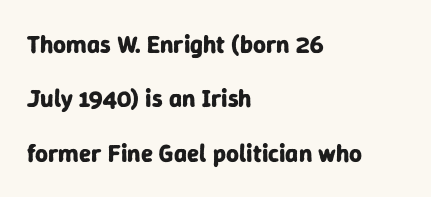
Q: Is the text bold? A: Yes.
Q: Is the text italic (slanted)? A: No, it is upright.
Q: Is the text underlined? A: No.
Q: How is the paragraph aligned? A: Left-aligned.
Q: Is the spacing between letters normal or unusually wide? A: Normal.
Q: Is the spacing between lines tight, normal or loose? A: Loose.
